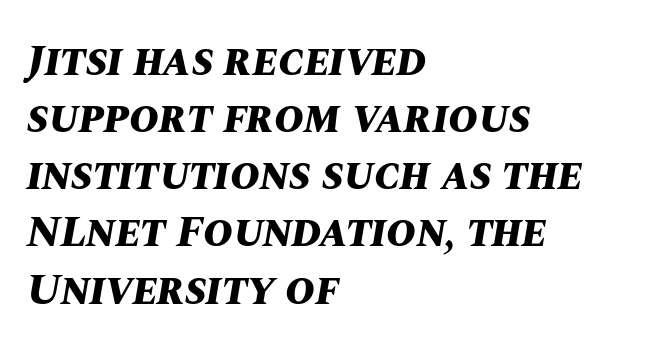
The image shows 45 px bold type, italic (leaning right); set left-aligned, normal line spacing (1.27x), normal letter spacing, not underlined; medium stroke contrast and a large x-height.
